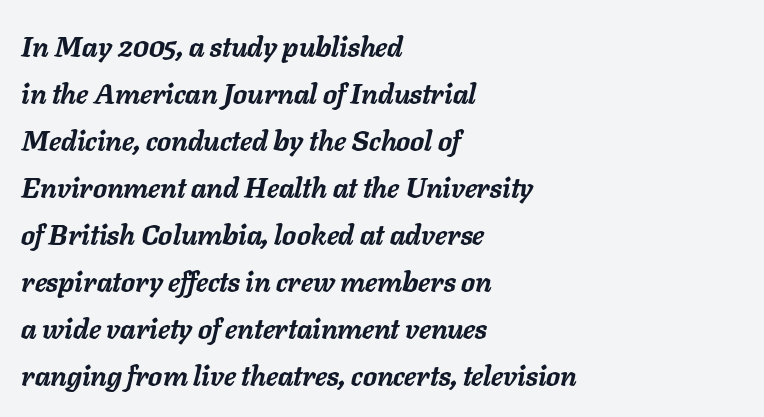
Q: Is the text bold? A: Yes.
Q: Is the text italic (slanted)? A: Yes, it leans right by about 11 degrees.
Q: Is the text underlined? A: No.
Q: How is the paragraph aligned? A: Left-aligned.
Q: Is the spacing between letters normal or unusually wide? A: Normal.
Q: Is the spacing between lines tight, normal or loose? A: Normal.
Q: Width (condensed, normal, or wide)? A: Normal.
Q: Stroke contrast? A: Low.
Q: x-height? A: Medium.
Q: Monospaced? A: No.
